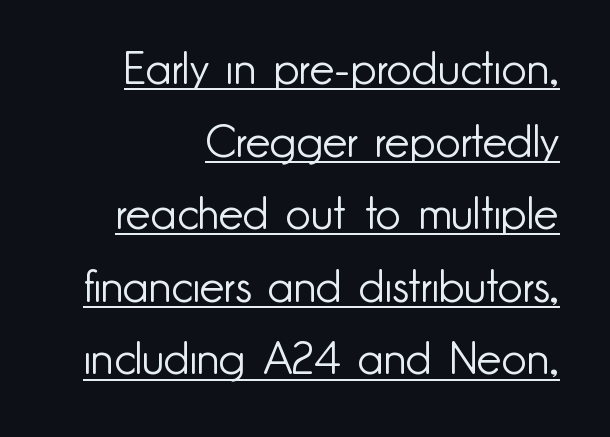
Is there any slant? The stems are plumb. In terms of leading, this rendering sits right in the middle. How are the letters spaced? Ordinarily, with no added tracking. Vertical stems look standard width or narrower in stroke.
